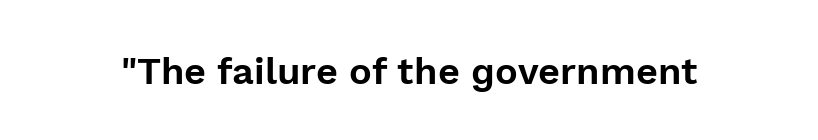
The image shows 38 px sans-serif type, upright; set normal letter spacing, not underlined; a medium x-height.
